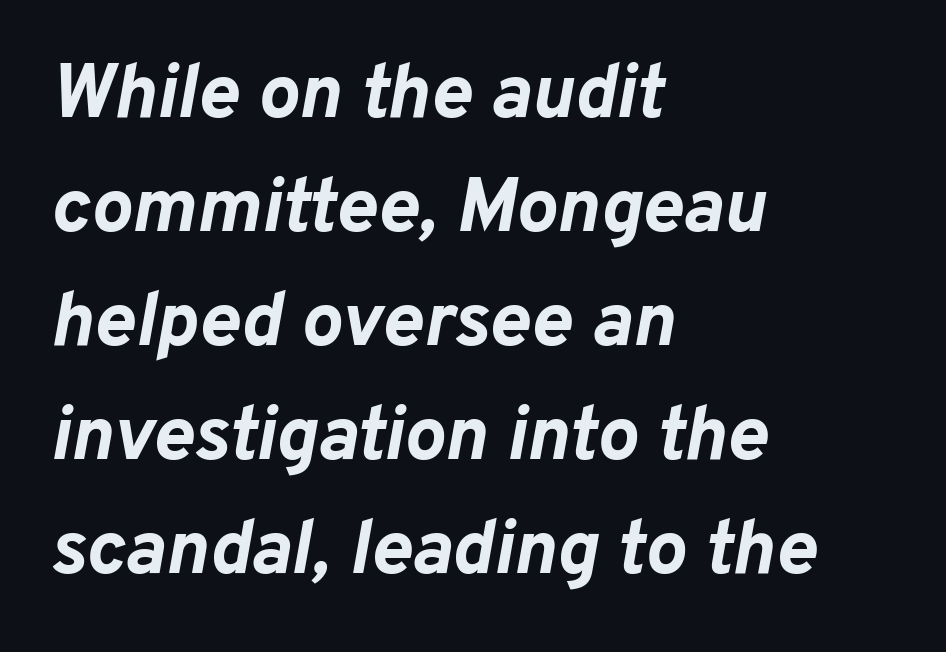
The image shows 77 px bold type, italic (leaning right); set left-aligned, normal line spacing (1.48x), normal letter spacing, not underlined; low stroke contrast and a medium x-height.
